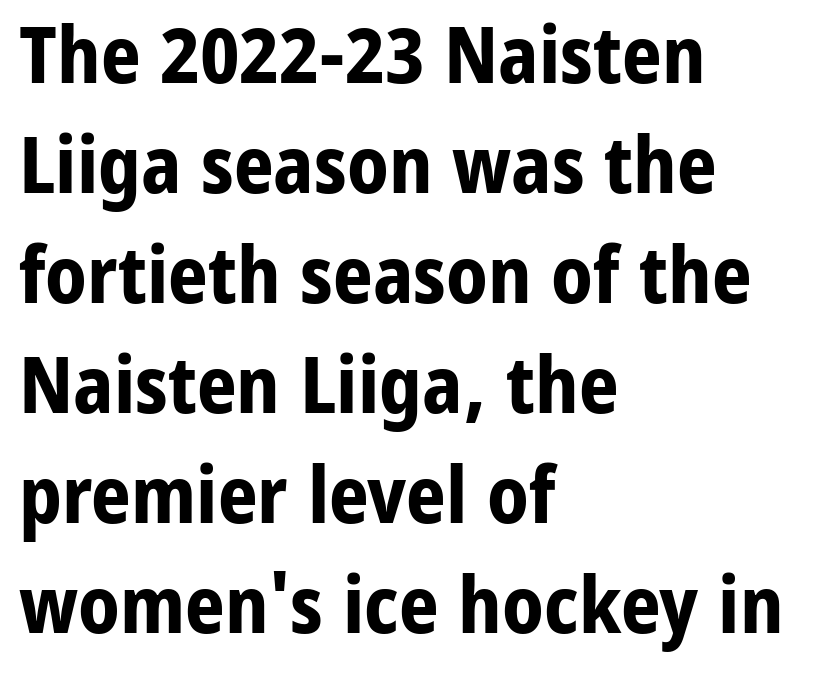
Students, note that the glyphs here touch the page at normal intervals. A typesetter would call this proportional, since set widths differ per character. Summary of weight: heavy, a full bold. Quick note: interline space is typical.
